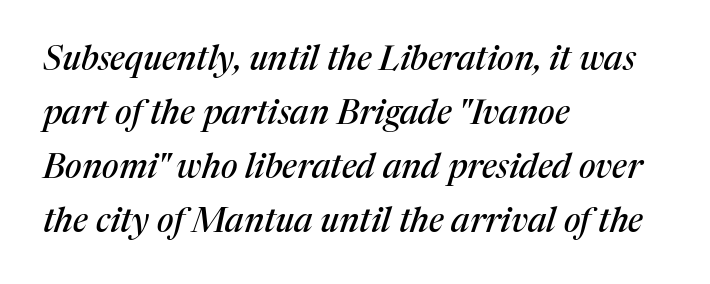
The image shows 34 px serif type, italic (leaning right); set left-aligned, normal line spacing (1.59x), normal letter spacing, not underlined; medium stroke contrast and a medium x-height.
